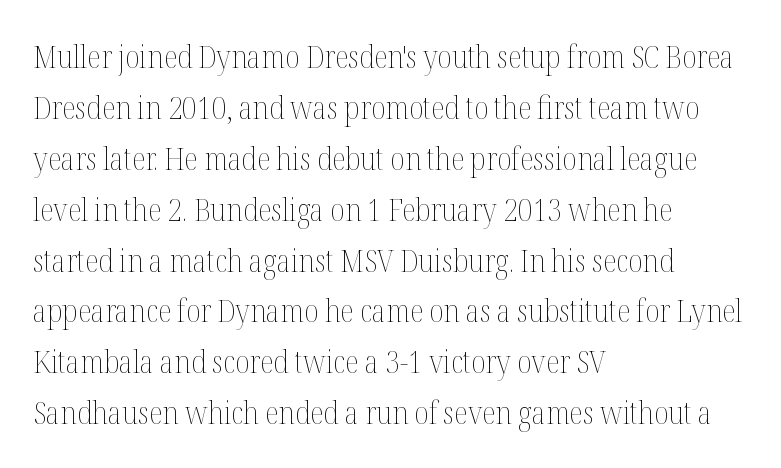
{"italic": "no", "bold": "no", "weight": "thin", "width": "condensed", "stroke_contrast": "medium", "x_height": "medium", "monospaced": "no", "underline": "no", "align": "left", "line_spacing": "normal", "line_spacing_ratio": 1.59, "letter_spacing": "normal", "letter_spacing_em": 0.0, "glyph_px": 32}
